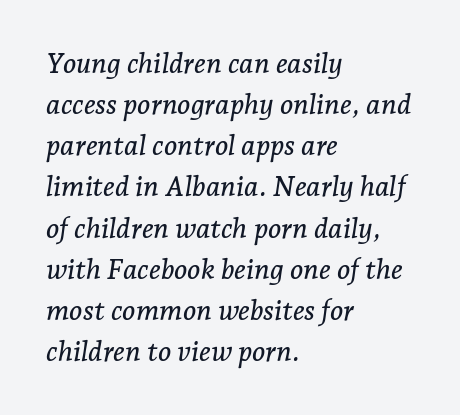
Q: Is the text italic (slanted)? A: Yes, it leans right by about 7 degrees.
Q: Is the typeface a serif or a sans-serif typeface? A: Serif.
Q: Is the text underlined? A: No.
Q: How is the paragraph aligned? A: Left-aligned.
Q: Is the spacing between letters normal or unusually wide? A: Normal.
Q: Is the spacing between lines tight, normal or loose? A: Normal.
Q: Width (condensed, normal, or wide)? A: Normal.
Q: Stroke contrast? A: Low.
Q: x-height? A: Medium.
Q: Monospaced? A: No.
